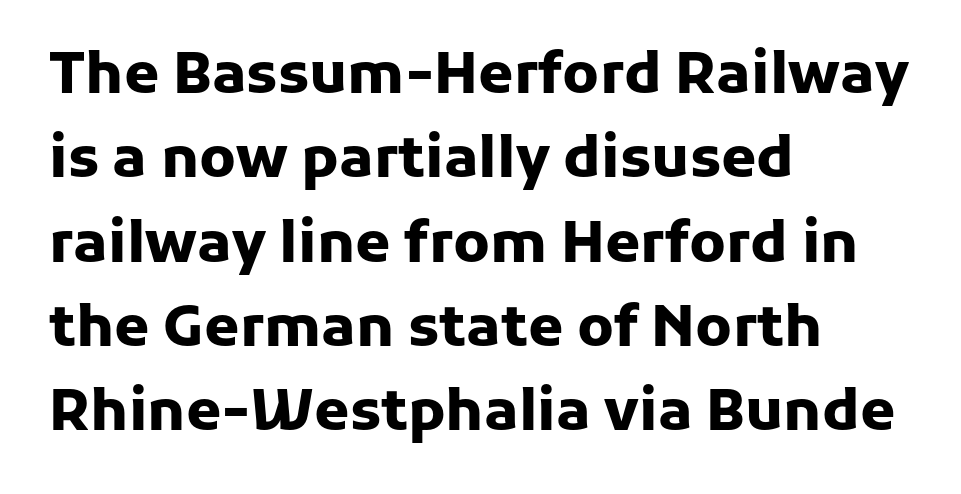
Nobody touched the tracking dial on this one. Glance below the letters and you will spot only blank space. Rendered with straight, roman letterforms. Look at the bottom of the vertical strokes: they stop flat, with no serifs. Note the varied advance widths — an 'i' is clearly narrower than an 'm'.
